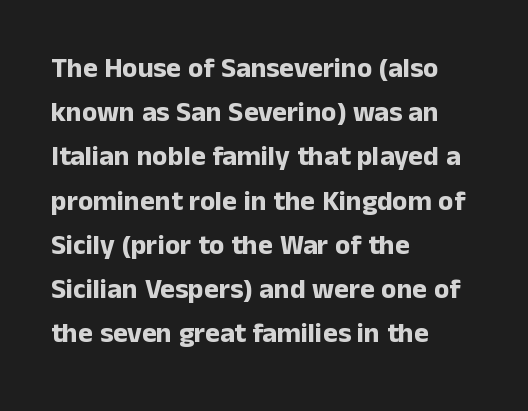
{"serif": "no", "italic": "no", "bold": "yes", "weight": "bold", "width": "normal", "stroke_contrast": "low", "x_height": "medium", "monospaced": "no", "underline": "no", "align": "left", "line_spacing": "normal", "line_spacing_ratio": 1.58, "letter_spacing": "normal", "letter_spacing_em": 0.0, "glyph_px": 28}
